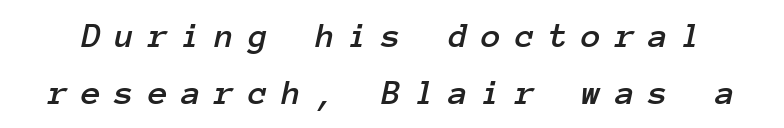
Q: Is the text italic (slanted)? A: Yes, it leans right by about 12 degrees.
Q: Is the text underlined? A: No.
Q: Is the spacing between letters normal or unusually wide? A: Unusually wide.
Q: Is the spacing between lines tight, normal or loose? A: Normal.
Q: Width (condensed, normal, or wide)? A: Normal.
Q: Stroke contrast? A: Low.
Q: x-height? A: Medium.
Q: Monospaced? A: Yes.
